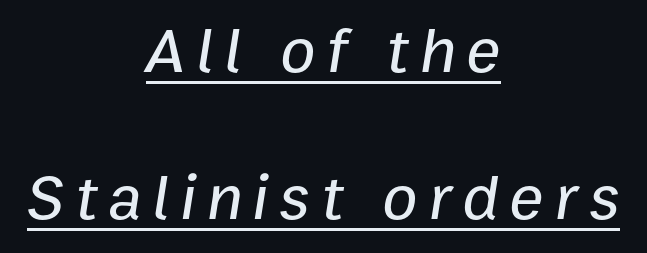
These lines are rendered in a variable-pitch font. The typesetter chose a symmetrical, centered arrangement here. Rows of type keep a wide berth in the vertical direction. Decoration check: the copy is underlined. This is oblique type, the kind used for emphasis or titles.
